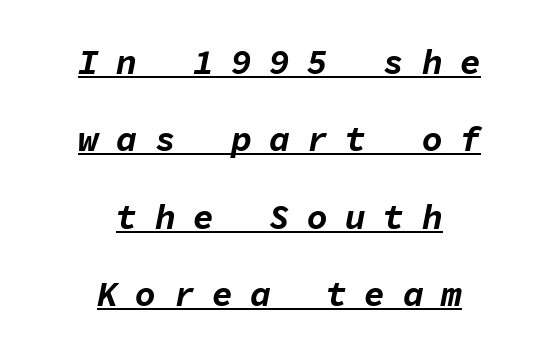
{"italic": "yes", "lean": "right", "slant_degrees": 11, "bold": "yes", "weight": "bold", "width": "normal", "stroke_contrast": "low", "x_height": "medium", "monospaced": "yes", "underline": "yes", "align": "center", "line_spacing": "loose", "line_spacing_ratio": 2.21, "letter_spacing": "wide", "letter_spacing_em": 0.49, "glyph_px": 35}
